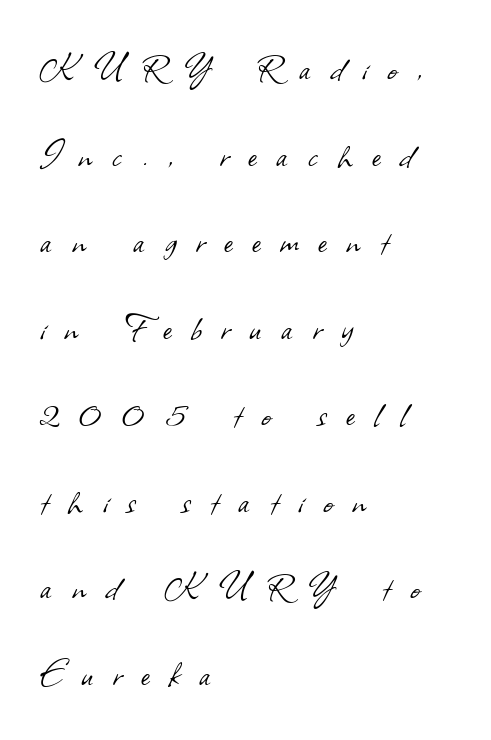
The image shows 42 px light sans-serif type; set left-aligned, loose line spacing (2.06x), unusually wide letter spacing (+0.47 em), not underlined; low stroke contrast and a small x-height.
